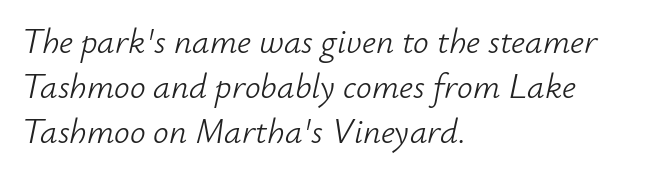
The image shows 35 px light type, italic (leaning right); set left-aligned, normal line spacing (1.29x), normal letter spacing, not underlined; low stroke contrast and a small x-height.
